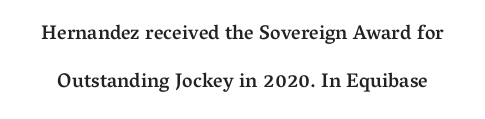
Q: Is the text bold? A: Semi-bold.
Q: Is the text italic (slanted)? A: No, it is upright.
Q: Is the text underlined? A: No.
Q: Is the spacing between letters normal or unusually wide? A: Normal.
Q: Is the spacing between lines tight, normal or loose? A: Loose.
